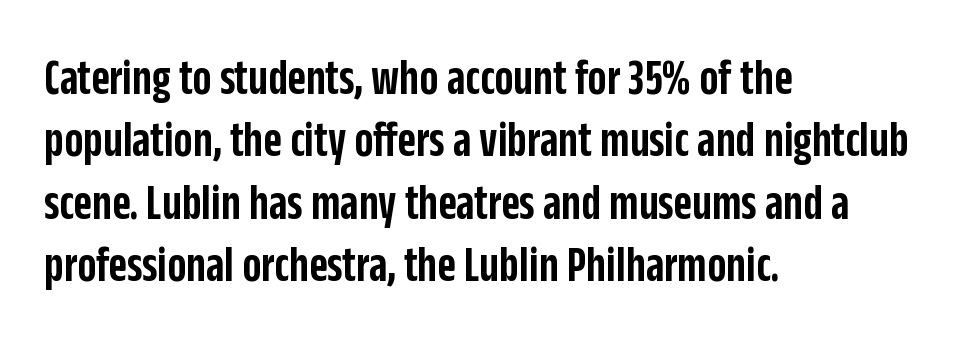
Q: Is the text bold? A: Semi-bold.
Q: Is the text italic (slanted)? A: No, it is upright.
Q: Is the typeface a serif or a sans-serif typeface? A: Sans-serif.
Q: Is the text underlined? A: No.
Q: How is the paragraph aligned? A: Left-aligned.
Q: Is the spacing between letters normal or unusually wide? A: Normal.
Q: Is the spacing between lines tight, normal or loose? A: Normal.
Q: Width (condensed, normal, or wide)? A: Condensed.
Q: Stroke contrast? A: Low.
Q: x-height? A: Large.
Q: Monospaced? A: No.
